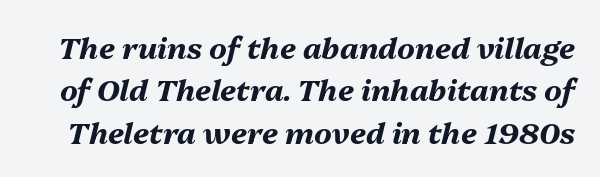
{"italic": "yes", "lean": "right", "slant_degrees": 13, "bold": "yes", "weight": "bold", "width": "normal", "stroke_contrast": "medium", "x_height": "medium", "monospaced": "no", "underline": "no", "line_spacing": "normal", "line_spacing_ratio": 1.41, "letter_spacing": "normal", "letter_spacing_em": 0.0, "glyph_px": 30}
